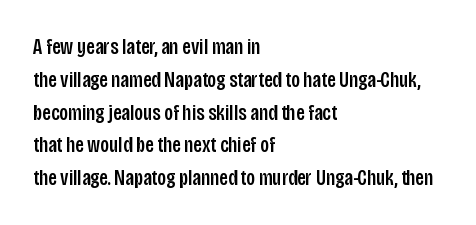
{"italic": "no", "underline": "no", "align": "left", "line_spacing": "normal", "line_spacing_ratio": 1.49, "letter_spacing": "normal", "letter_spacing_em": 0.0, "glyph_px": 22}
